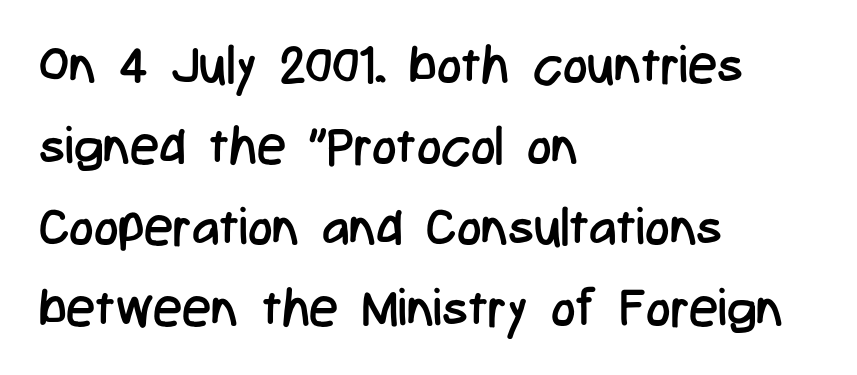
The image shows 52 px regular-weight, condensed sans-serif type, upright; set left-aligned, normal line spacing (1.56x), normal letter spacing, not underlined; low stroke contrast and a medium x-height.
